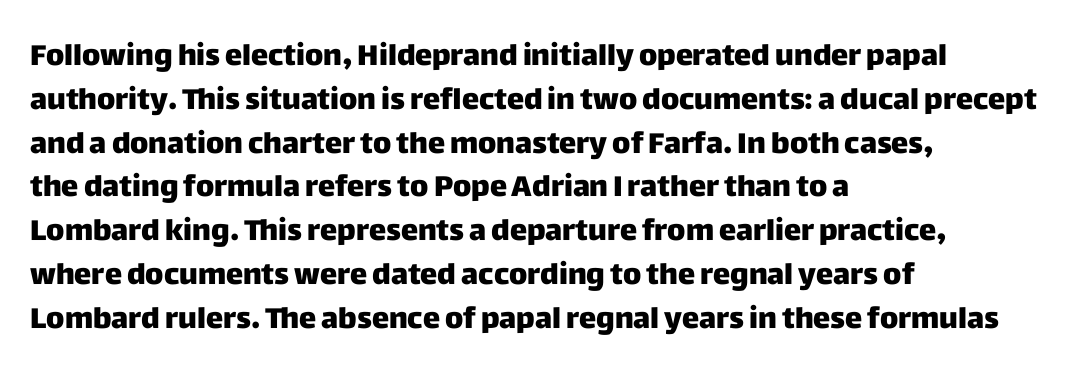
The face used here has the dense, thick strokes of a bold. Quick note: interline space is typical. In terms of letterspacing, this is plain default setting. Notice how the stems are strictly vertical — no italics here. Do the characters align in a grid? No, the font is proportional.
